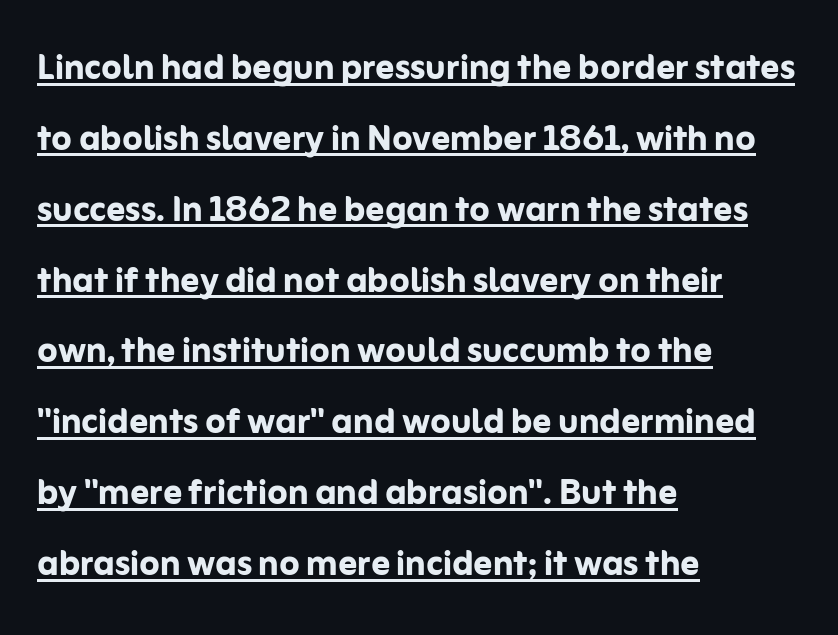
Q: Is the text bold? A: Yes.
Q: Is the text italic (slanted)? A: No, it is upright.
Q: Is the typeface a serif or a sans-serif typeface? A: Sans-serif.
Q: Is the text underlined? A: Yes.
Q: How is the paragraph aligned? A: Left-aligned.
Q: Is the spacing between letters normal or unusually wide? A: Normal.
Q: Is the spacing between lines tight, normal or loose? A: Normal.
Q: Width (condensed, normal, or wide)? A: Normal.
Q: Stroke contrast? A: Low.
Q: x-height? A: Medium.
Q: Monospaced? A: No.
